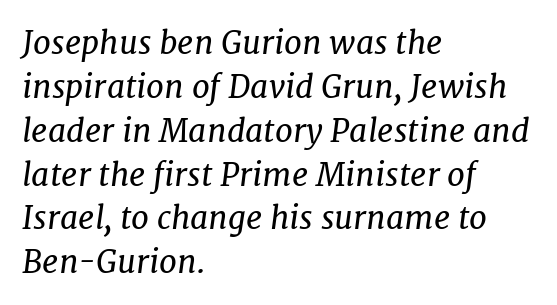
Q: Is the text bold? A: No.
Q: Is the text italic (slanted)? A: Yes, it leans right by about 7 degrees.
Q: Is the typeface a serif or a sans-serif typeface? A: Serif.
Q: Is the text underlined? A: No.
Q: How is the paragraph aligned? A: Left-aligned.
Q: Is the spacing between letters normal or unusually wide? A: Normal.
Q: Is the spacing between lines tight, normal or loose? A: Normal.
Q: Width (condensed, normal, or wide)? A: Normal.
Q: Stroke contrast? A: Low.
Q: x-height? A: Medium.
Q: Monospaced? A: No.
